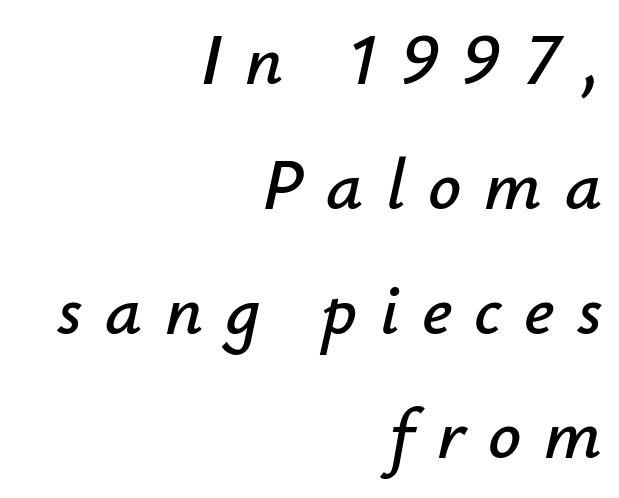
The horizontal fit of the characters is loose and conspicuously gappy. The space beneath each line is pristine and unruled. Is the type slanted? Yes — the strokes lean at a clear angle. These lines are set flush right with a ragged left edge. Each letter keeps its own natural width here, so spacing adapts to shape.
